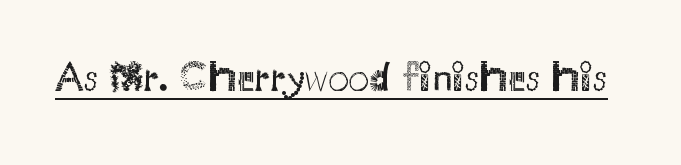
The image shows 42 px regular-weight sans-serif type, upright; set normal letter spacing, underlined; medium stroke contrast and a small x-height.
